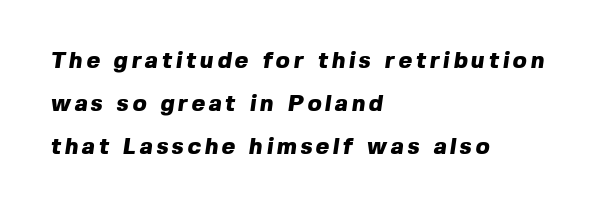
The image shows 23 px bold type; set left-aligned, line spacing 1.88x, not underlined.
